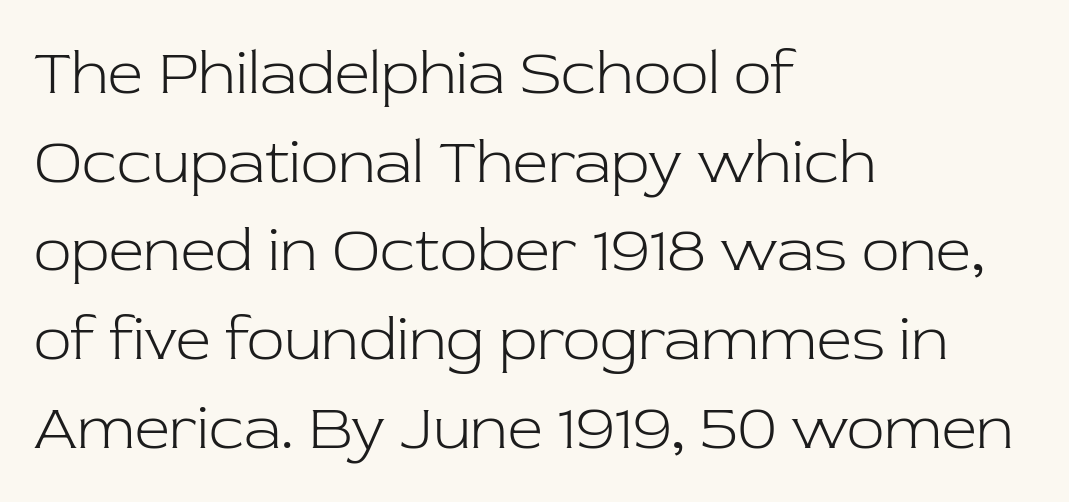
Q: Is the text bold? A: No.
Q: Is the text italic (slanted)? A: No, it is upright.
Q: Is the typeface a serif or a sans-serif typeface? A: Serif.
Q: Is the text underlined? A: No.
Q: How is the paragraph aligned? A: Left-aligned.
Q: Is the spacing between letters normal or unusually wide? A: Normal.
Q: Is the spacing between lines tight, normal or loose? A: Normal.
Q: Width (condensed, normal, or wide)? A: Normal.
Q: Stroke contrast? A: Low.
Q: x-height? A: Medium.
Q: Monospaced? A: No.
